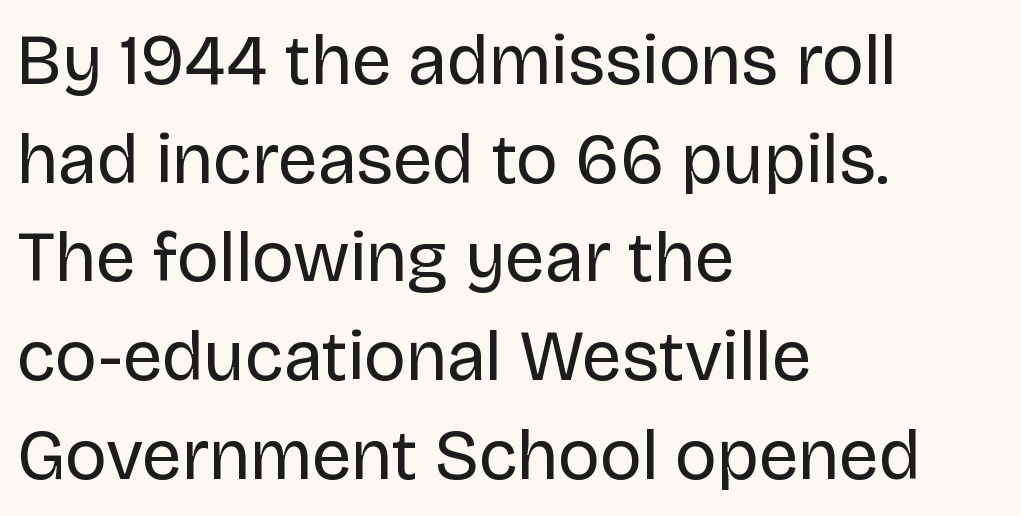
Q: Is the text bold? A: No.
Q: Is the text italic (slanted)? A: No, it is upright.
Q: Is the typeface a serif or a sans-serif typeface? A: Sans-serif.
Q: Is the text underlined? A: No.
Q: How is the paragraph aligned? A: Left-aligned.
Q: Is the spacing between letters normal or unusually wide? A: Normal.
Q: Is the spacing between lines tight, normal or loose? A: Normal.
Q: Width (condensed, normal, or wide)? A: Normal.
Q: Stroke contrast? A: Low.
Q: x-height? A: Large.
Q: Monospaced? A: No.
